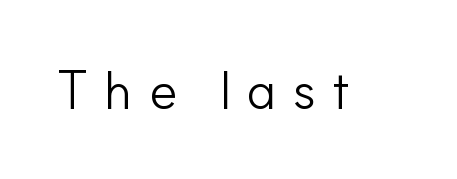
{"serif": "no", "italic": "no", "bold": "no", "weight": "light", "width": "normal", "stroke_contrast": "low", "x_height": "small", "monospaced": "no", "underline": "no", "letter_spacing": "wide", "letter_spacing_em": 0.28, "glyph_px": 54}
